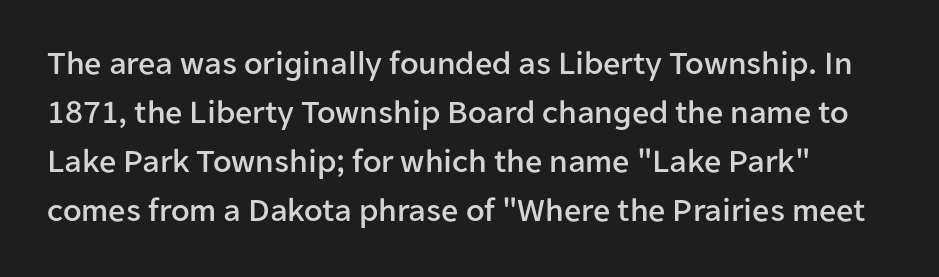
{"serif": "no", "italic": "no", "width": "normal", "stroke_contrast": "low", "x_height": "medium", "monospaced": "no", "underline": "no", "line_spacing": "normal", "line_spacing_ratio": 1.44, "letter_spacing": "normal", "letter_spacing_em": 0.0, "glyph_px": 34}
